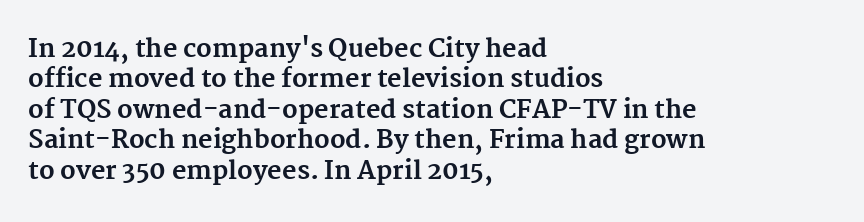
Q: Is the text bold? A: Yes.
Q: Is the text italic (slanted)? A: No, it is upright.
Q: Is the text underlined? A: No.
Q: How is the paragraph aligned? A: Left-aligned.
Q: Is the spacing between letters normal or unusually wide? A: Normal.
